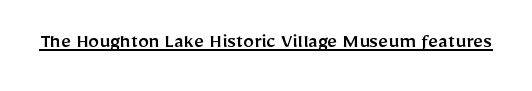
{"italic": "no", "underline": "yes", "letter_spacing": "normal", "letter_spacing_em": 0.0, "glyph_px": 22}
